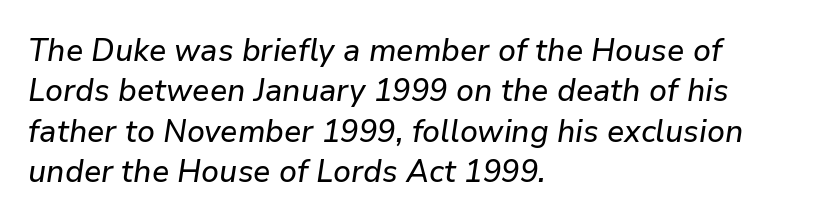
{"italic": "yes", "lean": "right", "slant_degrees": 9, "width": "normal", "stroke_contrast": "low", "x_height": "medium", "monospaced": "no", "underline": "no", "align": "left", "line_spacing": "normal", "line_spacing_ratio": 1.26, "letter_spacing": "normal", "letter_spacing_em": 0.0, "glyph_px": 32}
